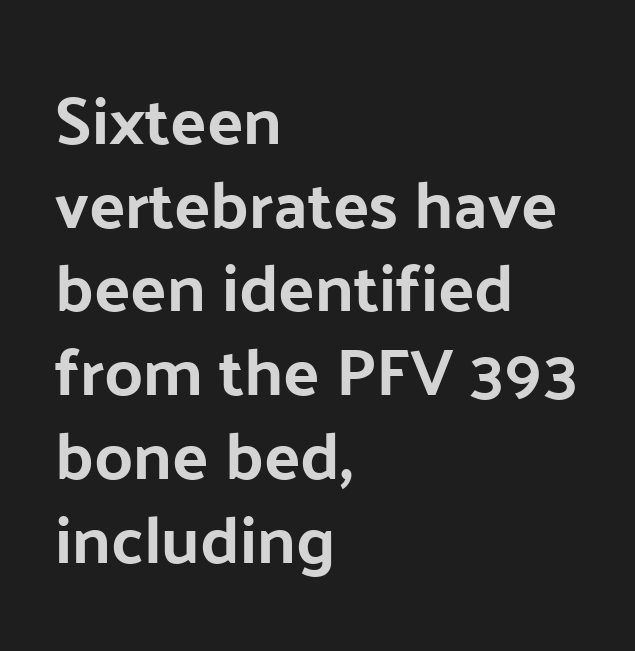
The image shows 67 px sans-serif type, upright; set left-aligned, normal line spacing (1.25x), normal letter spacing, not underlined; low stroke contrast and a medium x-height.
